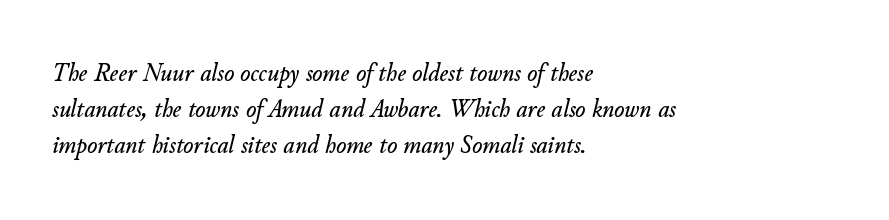
Notice how descenders clear the ascenders below comfortably — that's standard leading. There is no visible air inserted between adjacent glyphs. If you drew a line through each stem, it would be angled. The paragraph has a hard left edge and a soft right edge.
